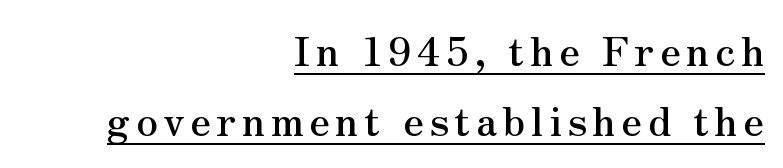
The image shows 40 px serif type, upright; set right-aligned, line spacing 1.76x, underlined; medium stroke contrast and a small x-height.
